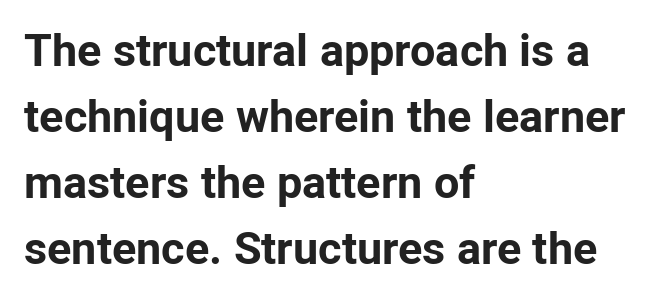
Q: Is the text bold? A: Yes.
Q: Is the text italic (slanted)? A: No, it is upright.
Q: Is the typeface a serif or a sans-serif typeface? A: Sans-serif.
Q: Is the text underlined? A: No.
Q: How is the paragraph aligned? A: Left-aligned.
Q: Is the spacing between letters normal or unusually wide? A: Normal.
Q: Is the spacing between lines tight, normal or loose? A: Normal.
Q: Width (condensed, normal, or wide)? A: Normal.
Q: Stroke contrast? A: Low.
Q: x-height? A: Medium.
Q: Monospaced? A: No.
